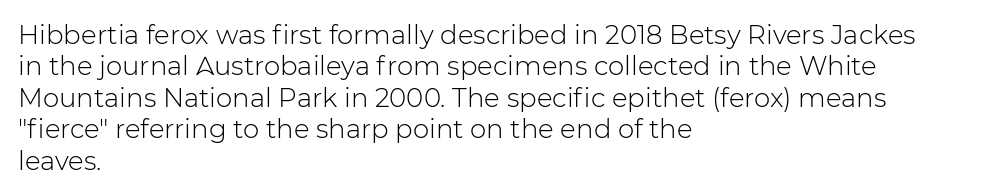
The image shows 26 px text type, upright; set left-aligned, line spacing 1.21x, normal letter spacing, not underlined.
